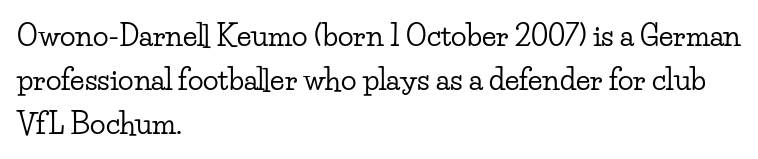
Beneath every word, the page is bare. Leading matches the norm, producing a regular column. In CSS terms this would be text-align: left. The gaps between neighbouring characters are ordinary and unremarkable. Think of a printed novel: that variable character pitch is what you see here. Designer's note — italics off, roman on.
